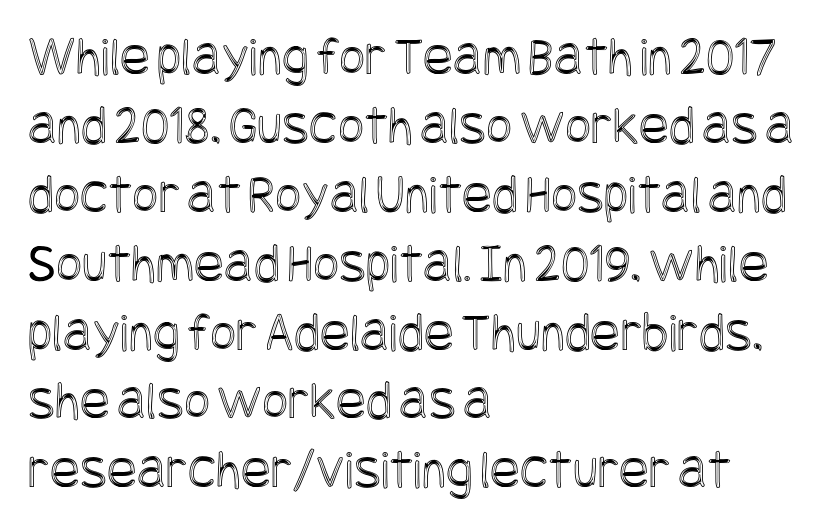
The area under the type is left untouched. No italicization has been applied; the sample stays upright. A classic flush-left, rag-right setting is used for this passage. Inter-character spacing is left at the font's built-in metrics.
